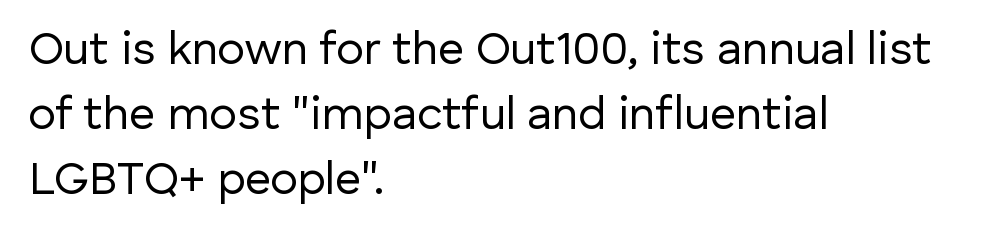
{"serif": "no", "italic": "no", "bold": "no", "weight": "regular", "width": "normal", "stroke_contrast": "low", "x_height": "medium", "monospaced": "no", "underline": "no", "align": "left", "line_spacing": "normal", "line_spacing_ratio": 1.41, "letter_spacing": "normal", "letter_spacing_em": 0.0, "glyph_px": 46}
